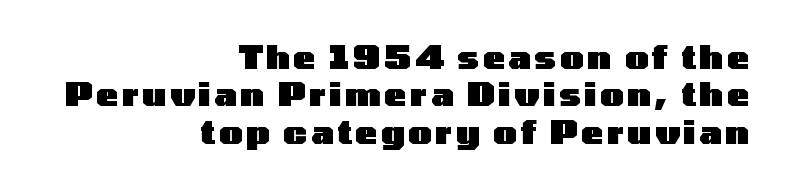
Q: Is the text bold? A: Yes.
Q: Is the text italic (slanted)? A: No, it is upright.
Q: Is the typeface a serif or a sans-serif typeface? A: Sans-serif.
Q: Is the text underlined? A: No.
Q: How is the paragraph aligned? A: Right-aligned.
Q: Is the spacing between lines tight, normal or loose? A: Tight.
Q: Width (condensed, normal, or wide)? A: Wide.
Q: Stroke contrast? A: Low.
Q: x-height? A: Medium.
Q: Monospaced? A: No.
